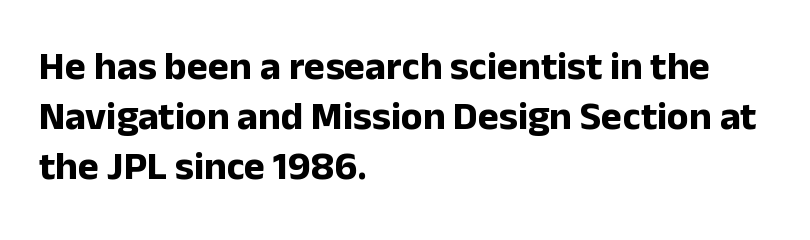
{"serif": "no", "italic": "no", "bold": "yes", "weight": "bold", "width": "normal", "stroke_contrast": "low", "x_height": "medium", "monospaced": "no", "underline": "no", "align": "left", "line_spacing": "normal", "line_spacing_ratio": 1.25, "letter_spacing": "normal", "letter_spacing_em": 0.0, "glyph_px": 40}
